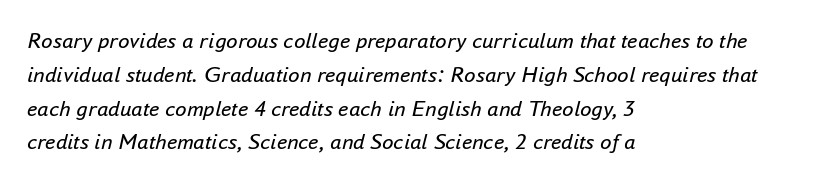
Weight: in the light-to-regular range. Plain, unruled lines of type. Casual observation: everything's shoved over to the left. Does the lettering tilt? It does — this is italic.
